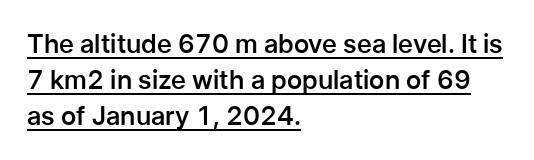
When letters stand straight like this, we call the style roman or upright. A typesetter would call this leading conventional body-copy spacing. Look at the stroke-to-counter ratio: somewhat heavy, a semibold. The letters sit at their default tracking, neither squeezed nor spread. Every word sits above its own underline. Teacher's note: observe the even left margin — that is flush-left alignment.
